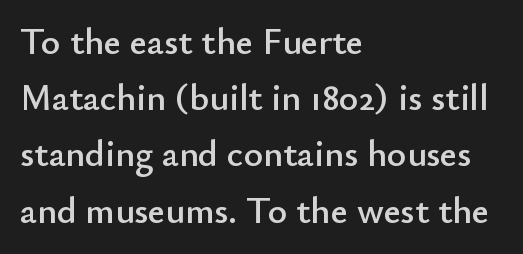
Serif or sans? Sans — the stroke terminals are bare. Spacing verdict: proportional, widths tailored to each character. The baseline area is clear. Regarding leading, the lines here are spaced in the standard way. This rendering leaves character spacing at its baseline value.
